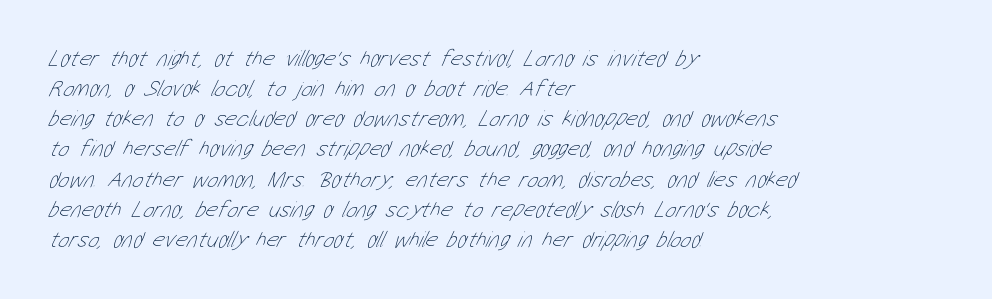
Q: Is the text bold? A: No.
Q: Is the text underlined? A: No.
Q: How is the paragraph aligned? A: Left-aligned.
Q: Is the spacing between letters normal or unusually wide? A: Normal.
Q: Is the spacing between lines tight, normal or loose? A: Normal.
